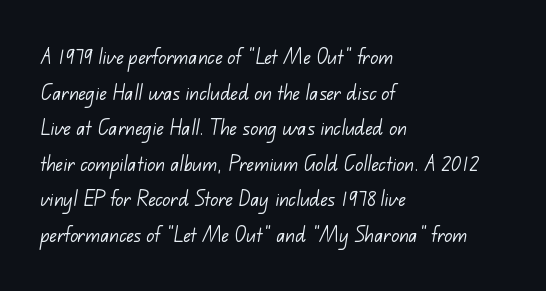
Honestly, the letter spacing is just normal — you wouldn't notice it. Weight: regular or lighter. Casual observation: everything's shoved over to the left. Clear beneath every line of the passage.
